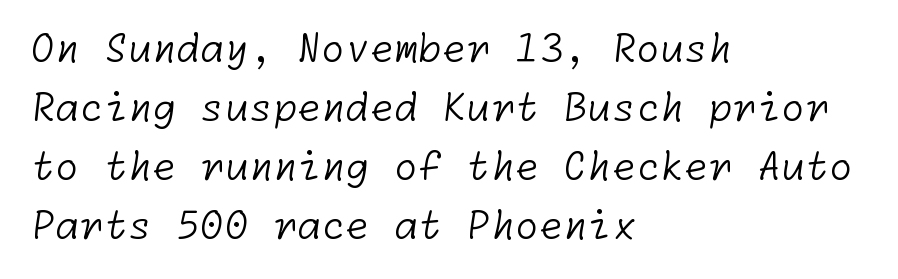
The image shows 39 px light sans-serif type; set left-aligned, normal line spacing (1.51x), normal letter spacing, not underlined; low stroke contrast and a medium x-height.
